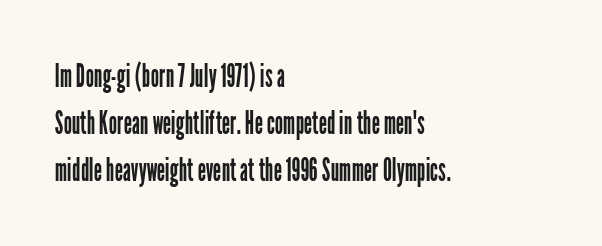
You could not count columns in this text — the font is proportionally spaced. A clean baseline with only descenders dipping below it. Typographically, this falls in the sans-serif category. Successive baselines arrive at the customary interval. The type sits square on the baseline with zero lean. Inter-character spacing is left at the font's built-in metrics.
